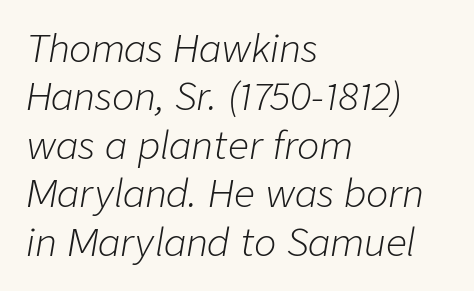
Regarding leading, the lines here are spaced in the standard way. Does extra space separate the letters? No, they use regular spacing. Which margin do the lines hug? The left one — the right edge is uneven. The letters look calm and open, with moderate or lighter stems. Spacing verdict: proportional, widths tailored to each character.
